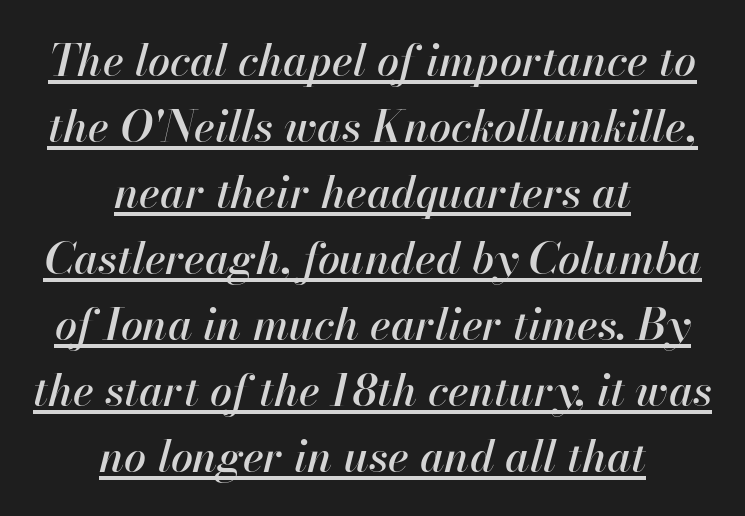
Slant detected: the letters are inclined. Character widths vary here, with narrow letters taking less room than wide ones. Compared with undecorated copy, this sample adds a rule below the words. Interline gaps are of average width in this sample. The rendering keeps characters at their native spacing. Does the copy run flush right? No — it is centered line by line.
